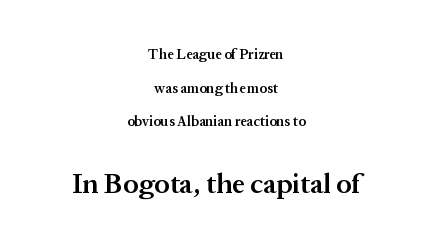
Leading is clearly above the norm, producing a sparse column. Where is the straight margin? There isn't one; the lines are centered. Posture: vertical. Spacing between characters is what you'd get straight out of the box. A bit beefed up — I'd call it semibold rather than bold.
